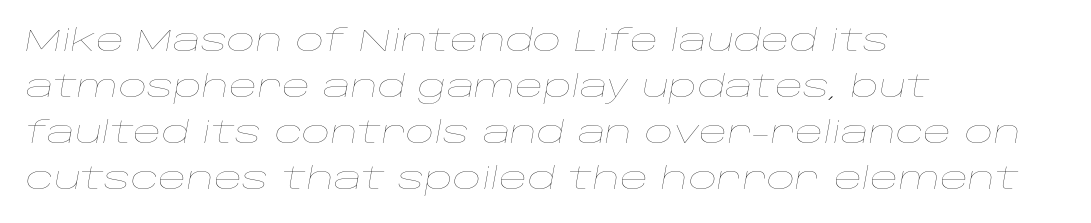
{"italic": "yes", "lean": "right", "slant_degrees": 10, "bold": "no", "weight": "thin", "width": "wide", "stroke_contrast": "low", "x_height": "large", "monospaced": "no", "underline": "no", "align": "left", "line_spacing": "normal", "line_spacing_ratio": 1.48, "letter_spacing": "normal", "letter_spacing_em": 0.0, "glyph_px": 31}
